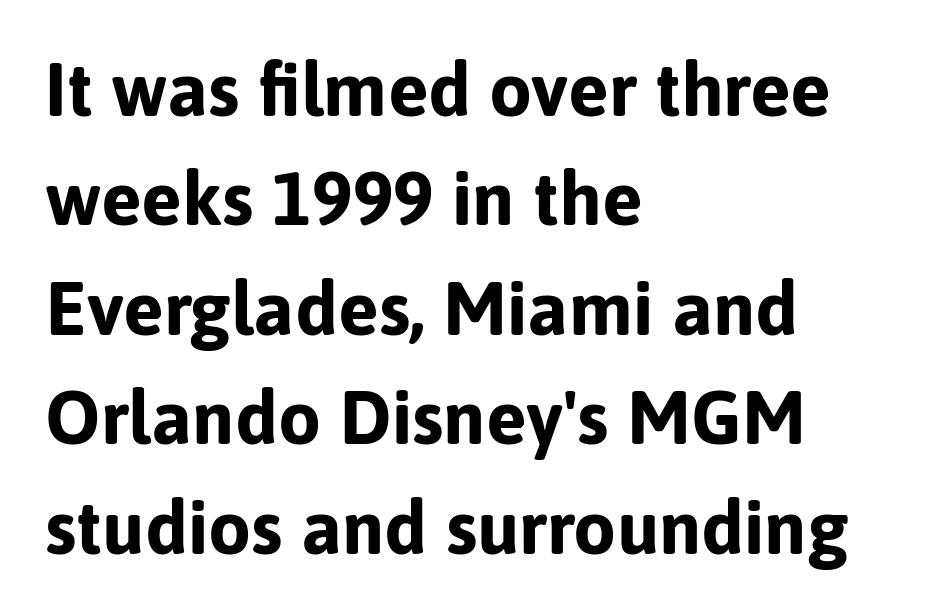
The image shows 76 px bold sans-serif type, upright; set left-aligned, normal line spacing (1.44x), normal letter spacing, not underlined; low stroke contrast and a medium x-height.
